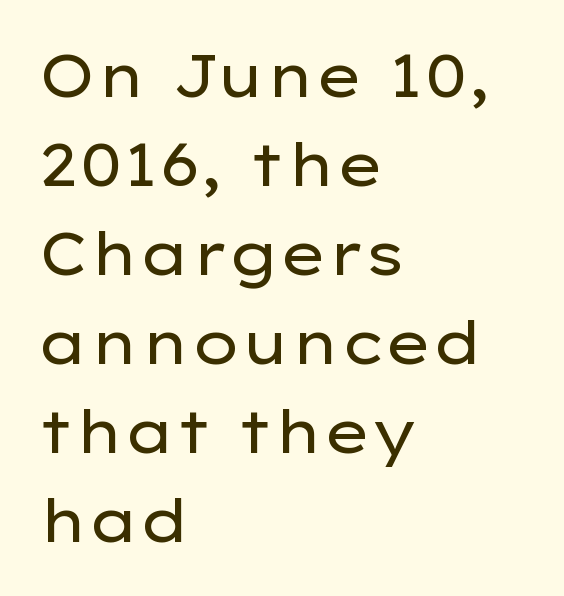
A typesetter would mark this as roman, not italic. Reading down the block, your eye returns to a fixed left position each line. Each stroke keeps to a modest, everyday thickness or less. Between one letter and the next there's only the usual sliver of space.
